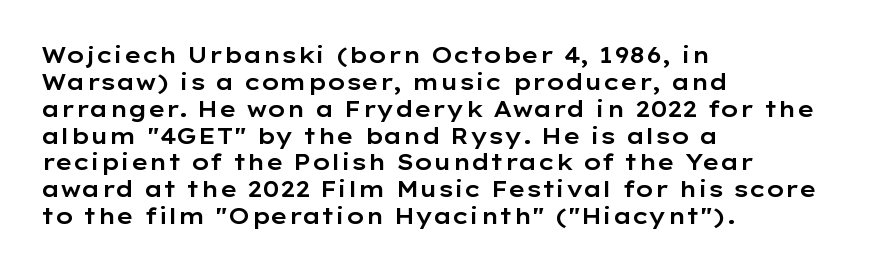
The image shows 22 px text type, upright; set left-aligned, line spacing 1.22x, normal letter spacing, not underlined.
